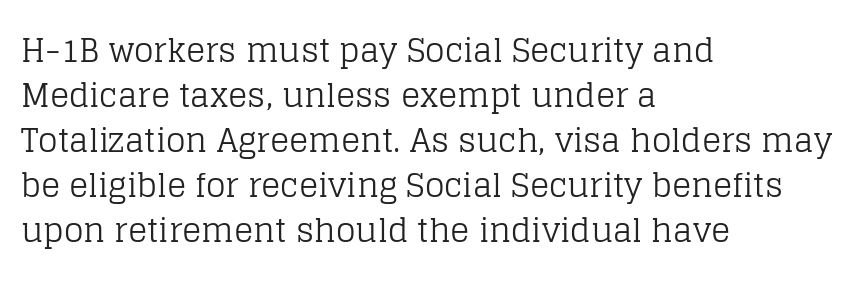
The strip under each line holds only bare page. Short note: letters normally spaced. Style check: upright. Caption: face not bold, strokes unweighted.
